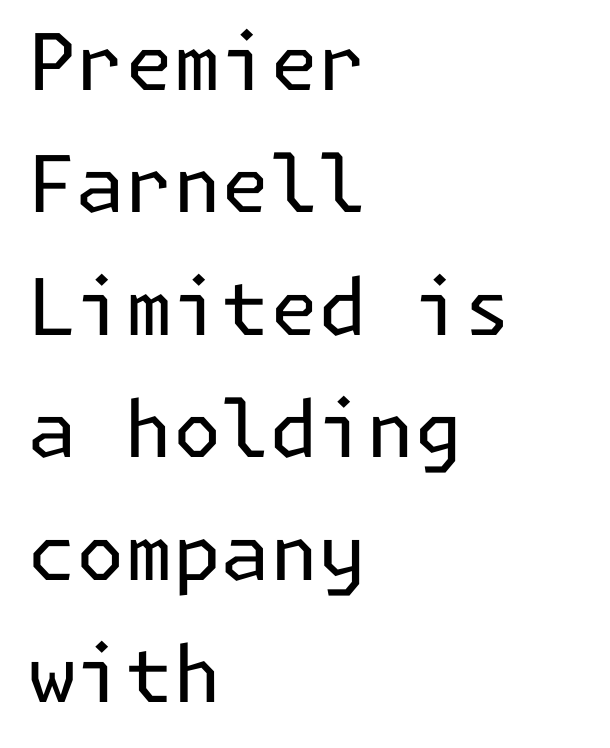
Q: Is the text bold? A: No.
Q: Is the text italic (slanted)? A: No, it is upright.
Q: Is the typeface a serif or a sans-serif typeface? A: Sans-serif.
Q: Is the text underlined? A: No.
Q: How is the paragraph aligned? A: Left-aligned.
Q: Is the spacing between letters normal or unusually wide? A: Normal.
Q: Is the spacing between lines tight, normal or loose? A: Normal.
Q: Width (condensed, normal, or wide)? A: Normal.
Q: Stroke contrast? A: Low.
Q: x-height? A: Medium.
